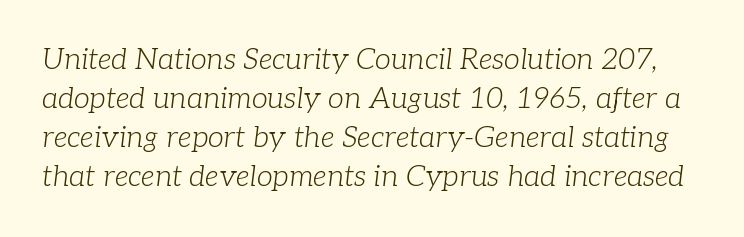
{"serif": "yes", "italic": "yes", "lean": "right", "slant_degrees": 7, "bold": "no", "weight": "light", "width": "normal", "stroke_contrast": "low", "x_height": "medium", "monospaced": "no", "underline": "no", "line_spacing": "normal", "line_spacing_ratio": 1.34, "letter_spacing": "normal", "letter_spacing_em": 0.0, "glyph_px": 29}
